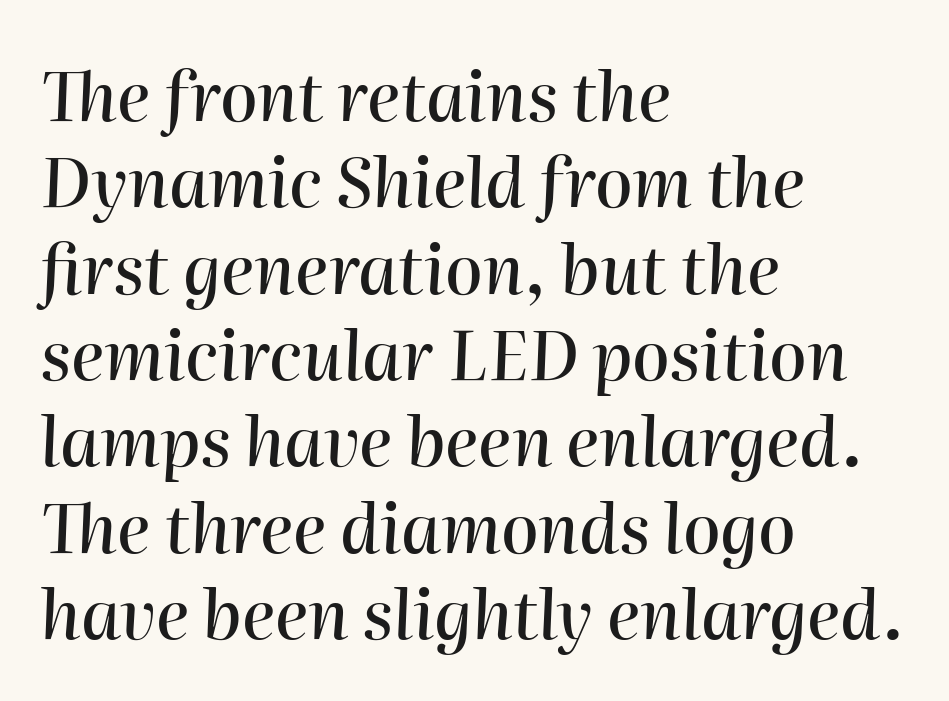
Q: Is the text italic (slanted)? A: Yes, it leans right by about 2 degrees.
Q: Is the text underlined? A: No.
Q: How is the paragraph aligned? A: Left-aligned.
Q: Is the spacing between letters normal or unusually wide? A: Normal.
Q: Is the spacing between lines tight, normal or loose? A: Normal.
Q: Width (condensed, normal, or wide)? A: Normal.
Q: Stroke contrast? A: High.
Q: x-height? A: Medium.
Q: Monospaced? A: No.
